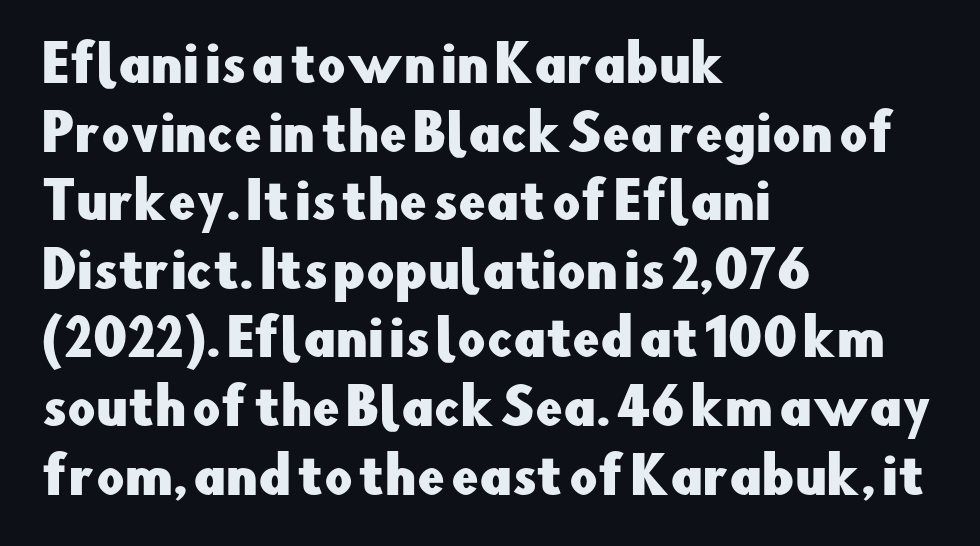
Q: Is the text italic (slanted)? A: No, it is upright.
Q: Is the typeface a serif or a sans-serif typeface? A: Sans-serif.
Q: Is the text underlined? A: No.
Q: How is the paragraph aligned? A: Left-aligned.
Q: Is the spacing between letters normal or unusually wide? A: Normal.
Q: Is the spacing between lines tight, normal or loose? A: Normal.
Q: Width (condensed, normal, or wide)? A: Normal.
Q: Stroke contrast? A: Low.
Q: x-height? A: Small.
Q: Monospaced? A: No.
